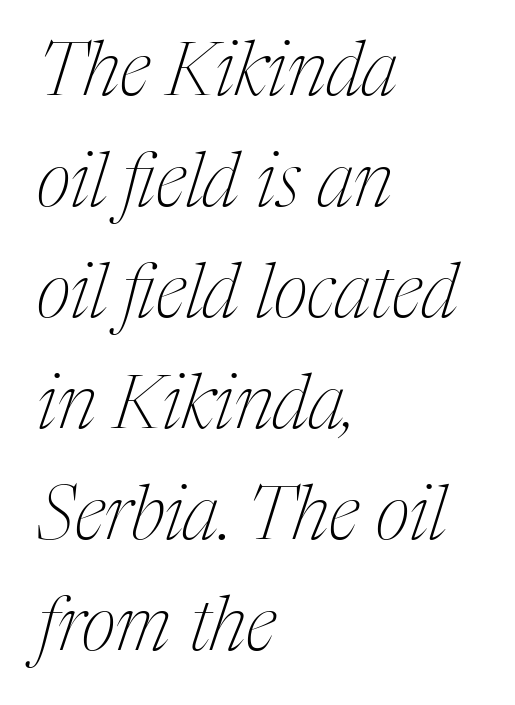
The image shows 75 px thin, condensed serif type, italic (leaning right); set left-aligned, normal line spacing (1.48x), normal letter spacing, not underlined; medium stroke contrast and a medium x-height.
